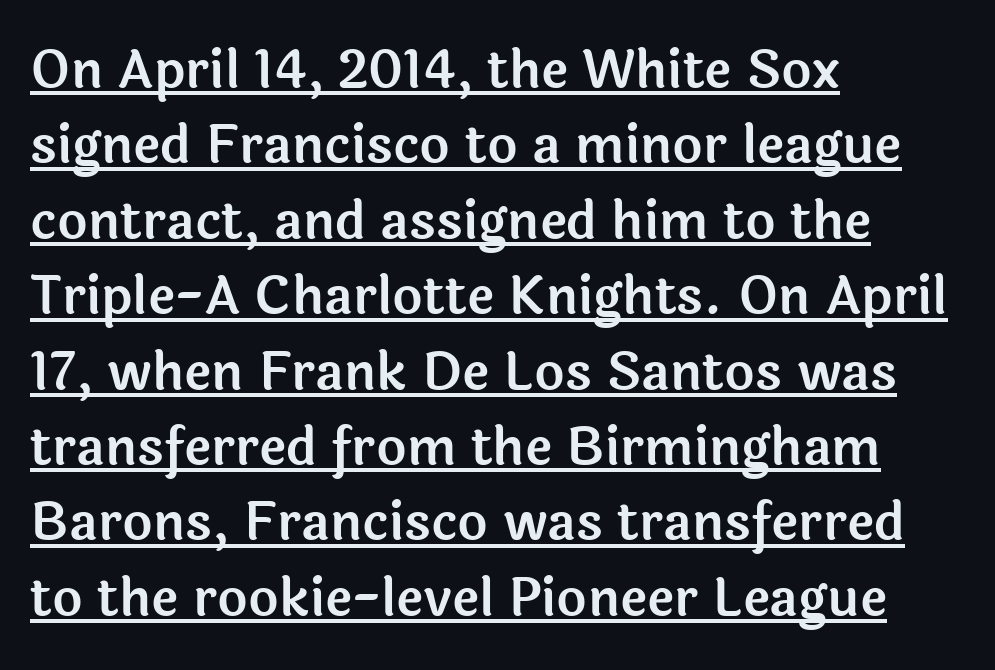
The image shows 52 px sans-serif type, upright; set left-aligned, normal line spacing (1.45x), normal letter spacing, underlined; a medium x-height.
